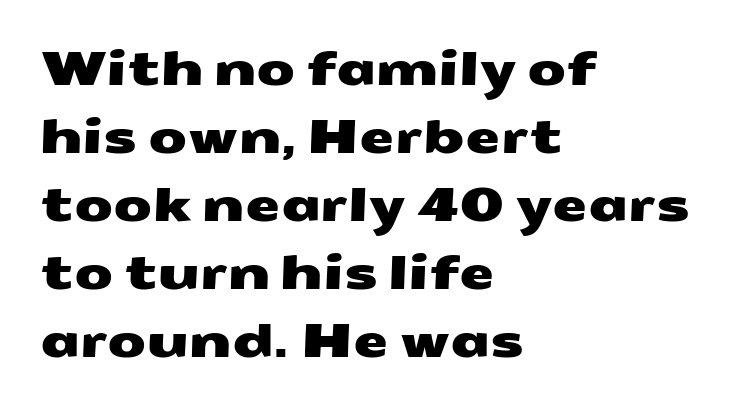
The image shows 45 px wide sans-serif type; set left-aligned, normal line spacing (1.51x), normal letter spacing, not underlined; medium stroke contrast and a medium x-height.
